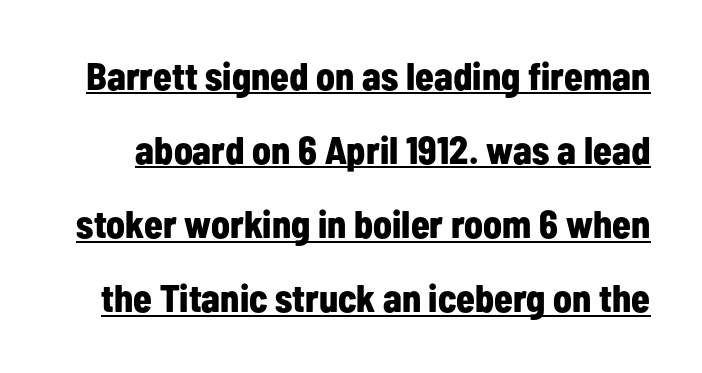
Q: Is the text bold? A: Yes.
Q: Is the text italic (slanted)? A: No, it is upright.
Q: Is the typeface a serif or a sans-serif typeface? A: Sans-serif.
Q: Is the text underlined? A: Yes.
Q: Is the spacing between letters normal or unusually wide? A: Normal.
Q: Is the spacing between lines tight, normal or loose? A: Loose.
Q: Width (condensed, normal, or wide)? A: Condensed.
Q: Stroke contrast? A: Low.
Q: x-height? A: Medium.
Q: Monospaced? A: No.
